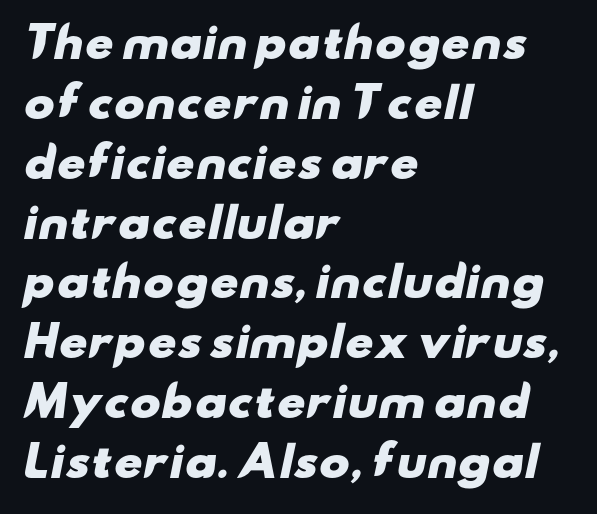
Q: Is the text bold? A: Yes.
Q: Is the typeface a serif or a sans-serif typeface? A: Sans-serif.
Q: Is the text underlined? A: No.
Q: How is the paragraph aligned? A: Left-aligned.
Q: Is the spacing between letters normal or unusually wide? A: Normal.
Q: Is the spacing between lines tight, normal or loose? A: Normal.
Q: Width (condensed, normal, or wide)? A: Wide.
Q: Stroke contrast? A: Low.
Q: x-height? A: Small.
Q: Monospaced? A: No.
